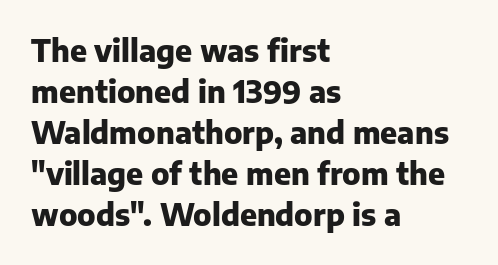
The image shows 30 px heavy sans-serif type, upright; set left-aligned, normal line spacing (1.37x), normal letter spacing, not underlined; low stroke contrast and a medium x-height.
